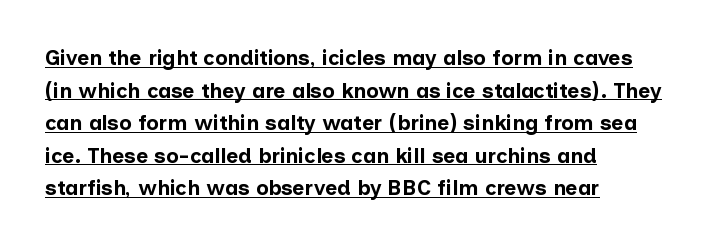
The image shows 21 px bold type, upright; set left-aligned, normal line spacing (1.55x), normal letter spacing, underlined.
